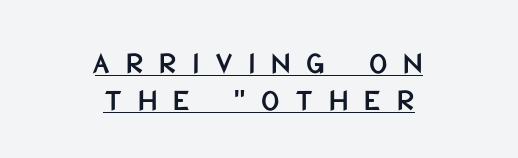
Q: Is the text italic (slanted)? A: No, it is upright.
Q: Is the typeface a serif or a sans-serif typeface? A: Sans-serif.
Q: Is the text underlined? A: Yes.
Q: How is the paragraph aligned? A: Centered.
Q: Is the spacing between letters normal or unusually wide? A: Unusually wide.
Q: Is the spacing between lines tight, normal or loose? A: Tight.
Q: Width (condensed, normal, or wide)? A: Condensed.
Q: Stroke contrast? A: Low.
Q: x-height? A: Large.
Q: Monospaced? A: No.
